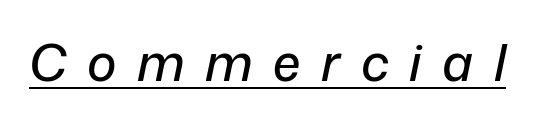
Q: Is the text italic (slanted)? A: Yes, it leans right by about 12 degrees.
Q: Is the text underlined? A: Yes.
Q: Is the spacing between letters normal or unusually wide? A: Unusually wide.
Q: Width (condensed, normal, or wide)? A: Normal.
Q: Stroke contrast? A: Low.
Q: x-height? A: Medium.
Q: Monospaced? A: No.
